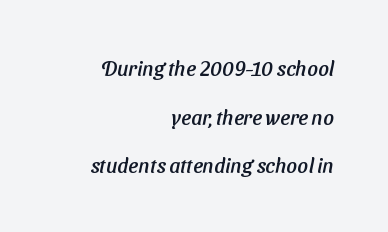
Q: Is the text underlined? A: No.
Q: How is the paragraph aligned? A: Right-aligned.
Q: Is the spacing between letters normal or unusually wide? A: Normal.
Q: Is the spacing between lines tight, normal or loose? A: Loose.
